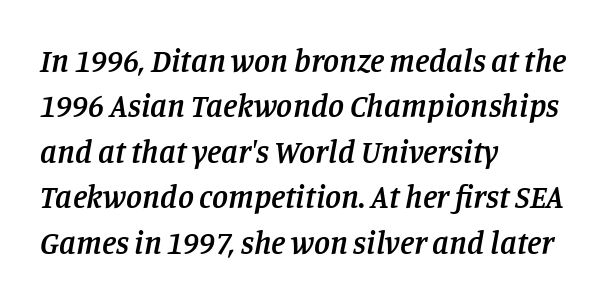
{"serif": "yes", "italic": "yes", "lean": "right", "slant_degrees": 11, "bold": "semi", "weight": "semibold", "width": "normal", "stroke_contrast": "low", "x_height": "large", "monospaced": "no", "underline": "no", "align": "left", "line_spacing": "normal", "line_spacing_ratio": 1.42, "letter_spacing": "normal", "letter_spacing_em": 0.0, "glyph_px": 32}
